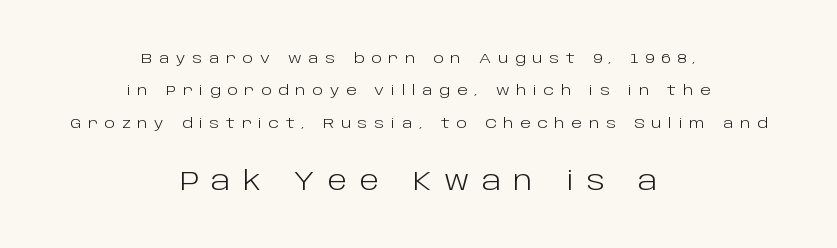
The image shows 26 px text type, upright; set centered, loose line spacing (2.31x), unusually wide letter spacing (+0.48 em), not underlined; the second (bottom) block is 1.86x larger.
